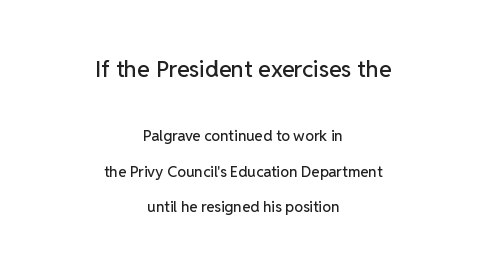
The letters sit at their default tracking, neither squeezed nor spread. One glance says open: line gaps are wider than usual. Style check: upright. Quick note: underline off. Reading down the block, each line starts at a different indent, mirrored at its end.
